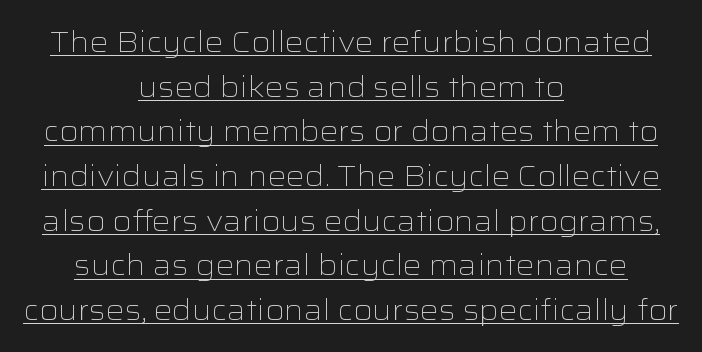
The rendering positions every line midway between the sides. You could not count columns in this text — the font is proportionally spaced. You can tell it's not italic because the verticals are truly vertical. Notice how descenders clear the ascenders below comfortably — that's standard leading. Vertical stems look standard width or narrower in stroke.
